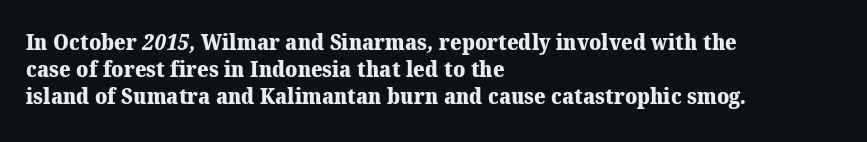
The glyphs are unaccompanied by any horizontal stroke below them. These lines stack with their left ends in a neat column. Here the glyphs are tracked normally, forming tight word shapes. In terms of weight, the rendering is a true, heavy bold.
